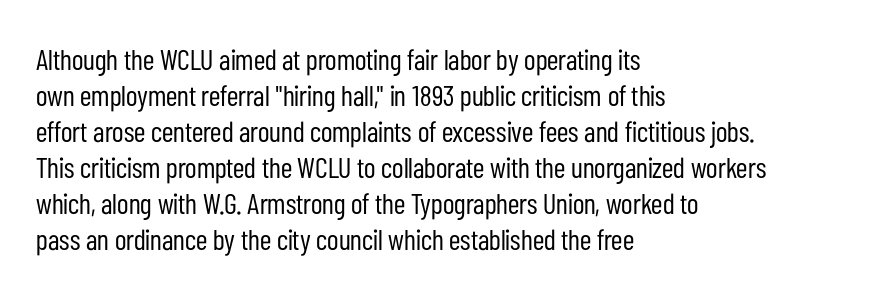
{"serif": "no", "italic": "no", "bold": "no", "weight": "regular", "width": "condensed", "stroke_contrast": "low", "x_height": "medium", "monospaced": "no", "underline": "no", "align": "left", "line_spacing_ratio": 1.24, "letter_spacing": "normal", "letter_spacing_em": 0.0, "glyph_px": 29}
